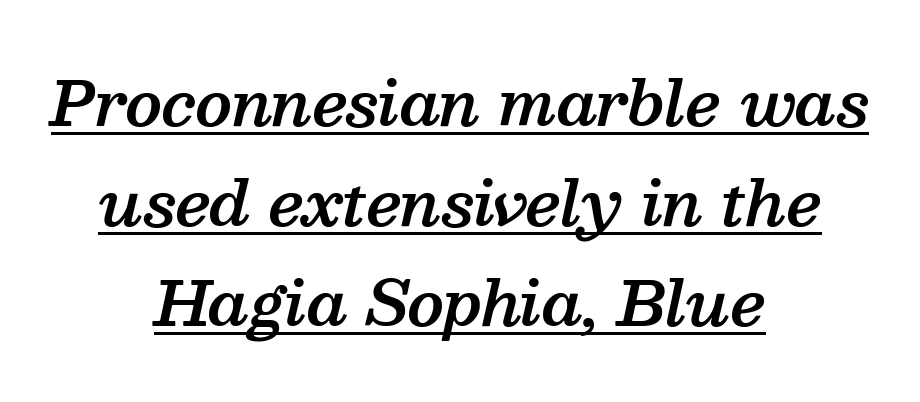
The image shows 61 px semibold serif type, italic (leaning right); set centered, normal line spacing (1.64x), normal letter spacing, underlined; medium stroke contrast and a medium x-height.
